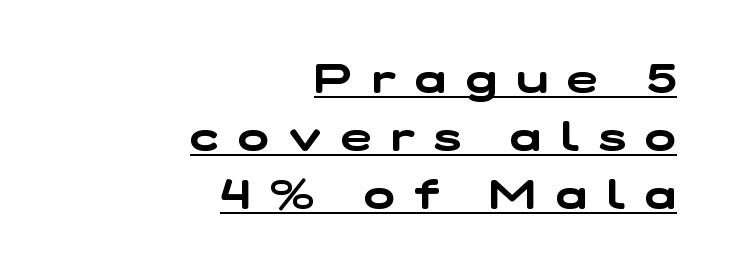
You could not count columns in this text — the font is proportionally spaced. These lines have a slow, spaced-out rhythm from letter to letter. Note: no serifs on the glyphs. Alignment: flush right. Each new line begins a customary step beneath the previous one.
